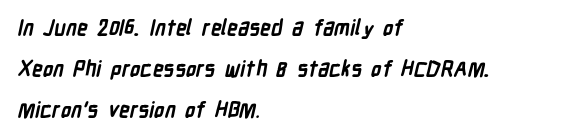
The image shows 21 px bold type; set left-aligned, loose line spacing (1.95x), normal letter spacing, not underlined.
